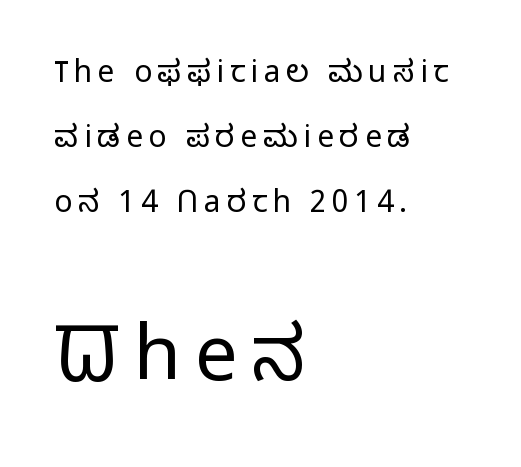
Varying glyph widths throughout — classic text-font behaviour. Font category for this specimen: sans-serif. Character size in the trailing block exceeds that of the leading block. A quiet, ordinary-to-light weight characterises the typeface.
